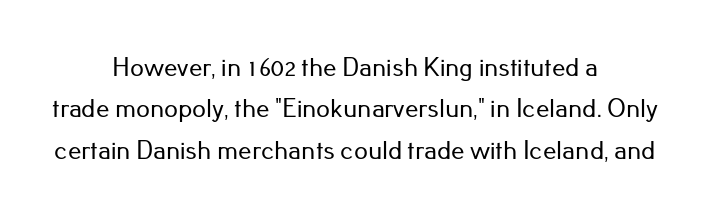
Q: Is the text italic (slanted)? A: No, it is upright.
Q: Is the text underlined? A: No.
Q: How is the paragraph aligned? A: Centered.
Q: Is the spacing between letters normal or unusually wide? A: Normal.
Q: Is the spacing between lines tight, normal or loose? A: Normal.
